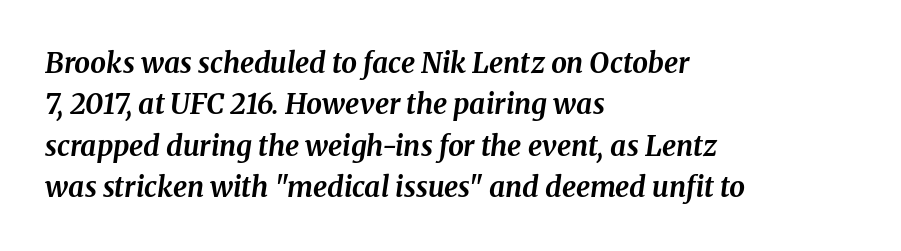
The image shows 28 px bold serif type, italic (leaning right); set left-aligned, normal line spacing (1.48x), normal letter spacing, not underlined; medium stroke contrast and a medium x-height.
